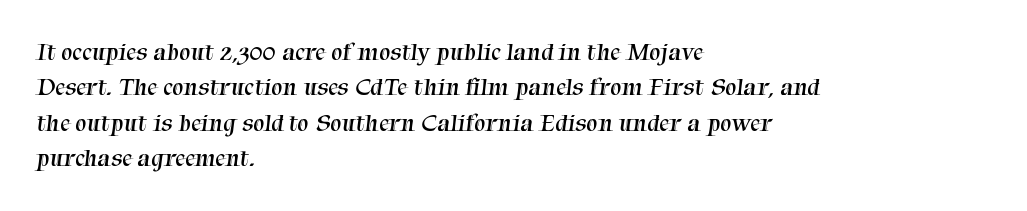
Q: Is the text bold? A: No.
Q: Is the text underlined? A: No.
Q: How is the paragraph aligned? A: Left-aligned.
Q: Is the spacing between letters normal or unusually wide? A: Normal.
Q: Is the spacing between lines tight, normal or loose? A: Normal.
